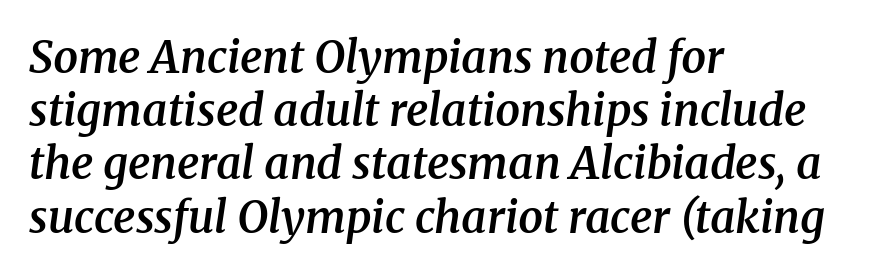
The image shows 44 px semibold serif type, italic (leaning right); set left-aligned, line spacing 1.21x, normal letter spacing, not underlined; medium stroke contrast and a medium x-height.
